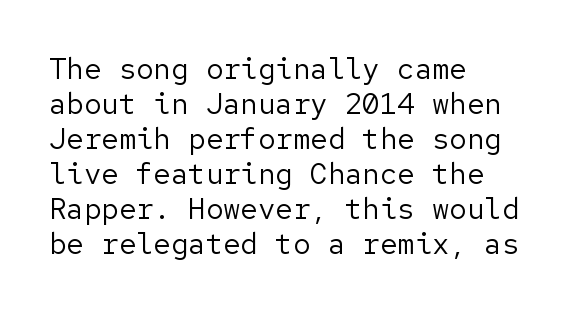
Q: Is the text bold? A: No.
Q: Is the text italic (slanted)? A: No, it is upright.
Q: Is the typeface a serif or a sans-serif typeface? A: Sans-serif.
Q: Is the text underlined? A: No.
Q: How is the paragraph aligned? A: Left-aligned.
Q: Is the spacing between letters normal or unusually wide? A: Normal.
Q: Width (condensed, normal, or wide)? A: Normal.
Q: Stroke contrast? A: Low.
Q: x-height? A: Medium.
